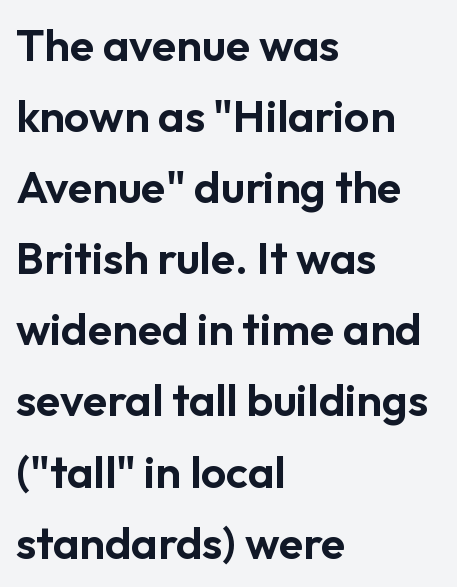
The rendering uses natural spacing where letterforms have individual widths. These lines keep a tight, regular rhythm from letter to letter. The designer left line spacing at the default. Italic: no, the glyphs are upright roman.
